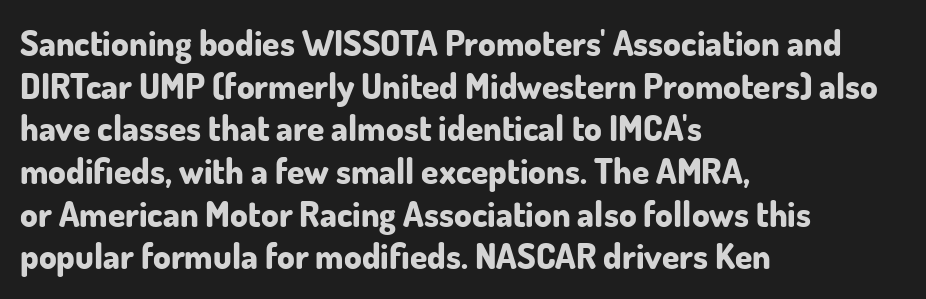
{"serif": "no", "italic": "no", "bold": "yes", "weight": "bold", "width": "normal", "stroke_contrast": "low", "x_height": "small", "monospaced": "no", "underline": "no", "align": "left", "line_spacing_ratio": 1.22, "letter_spacing": "normal", "letter_spacing_em": 0.0, "glyph_px": 35}
